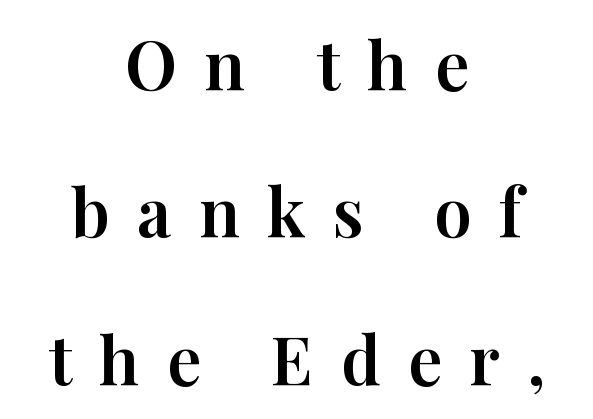
Yep, those are serifs on the letters. Casual observation: everything's sitting right in the middle. The type sits square on the baseline with zero lean. Here the designer chose a conventional face with non-uniform glyph widths.
